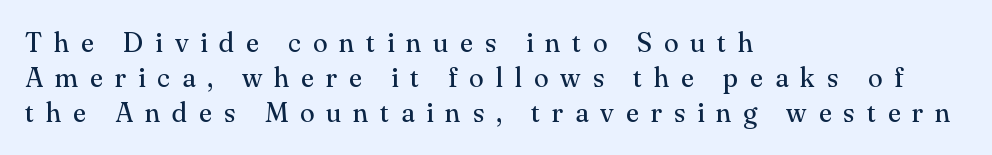
The characters are drawn with everyday or finer stroke widths. Ascenders rise straight up at ninety degrees. The passage shown stacks its lines at a standard gap. Notice how the passage keeps a crisp vertical edge on the left only. Any mark beneath the type? The region is blank.
